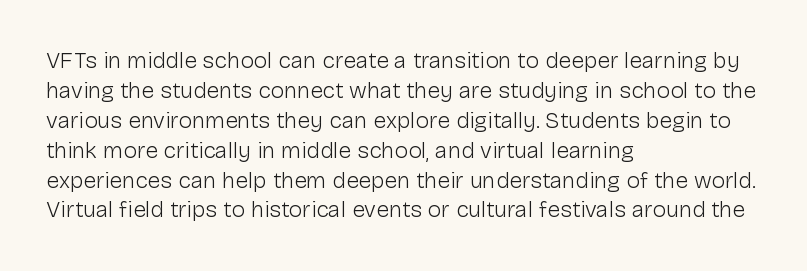
The lines are quadded left. The font sits on the lighter half of the weight spectrum, regular included. Tracking here is standard; glyphs follow each other at the usual distance. Italic? Not at all — the glyphs are vertical. Rule under the text: the space is simply empty.
